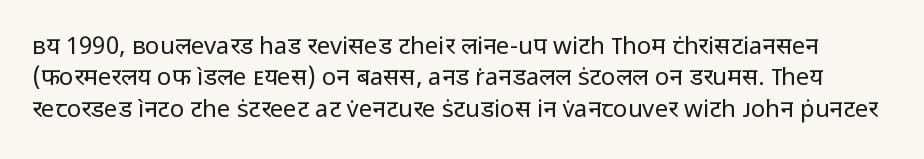
{"italic": "no", "bold": "no", "underline": "no", "line_spacing": "normal", "line_spacing_ratio": 1.31, "letter_spacing": "normal", "letter_spacing_em": 0.0, "glyph_px": 24}
